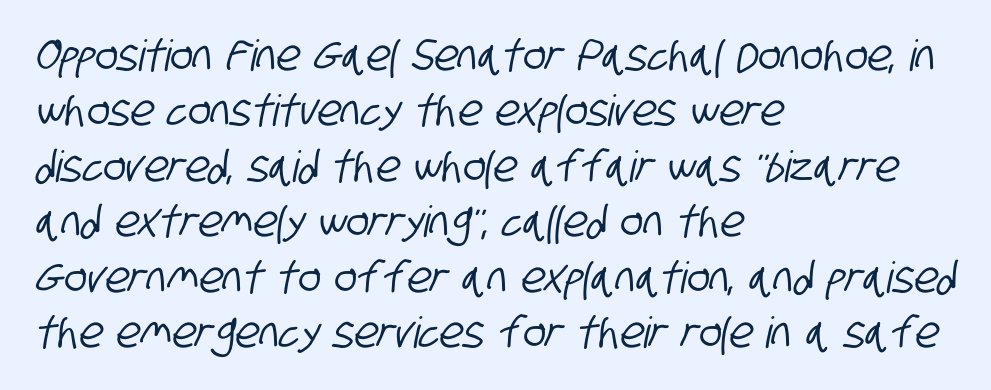
{"serif": "no", "width": "condensed", "stroke_contrast": "low", "x_height": "large", "monospaced": "no", "underline": "no", "align": "left", "line_spacing": "normal", "line_spacing_ratio": 1.29, "letter_spacing": "normal", "letter_spacing_em": 0.0, "glyph_px": 43}
